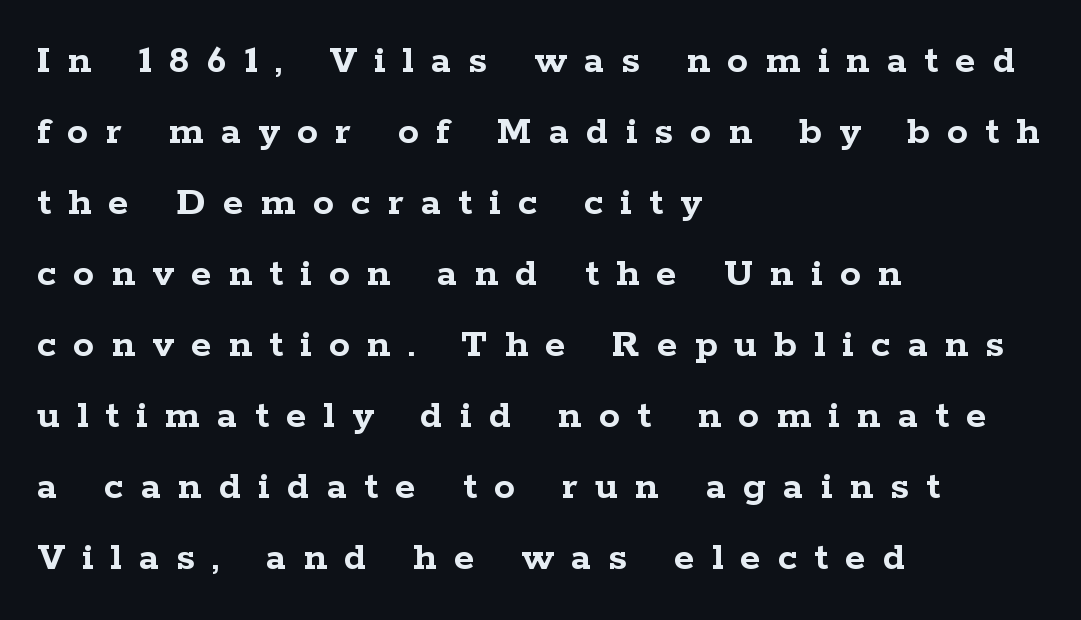
Is the block centered? No — it sits flush against the left margin. Rows of type keep a routine distance in the vertical direction. The passage shown has open, widely tracked lettering throughout. Varying glyph widths throughout — classic text-font behaviour. In terms of posture, this sample is upright. Classification — serif.
